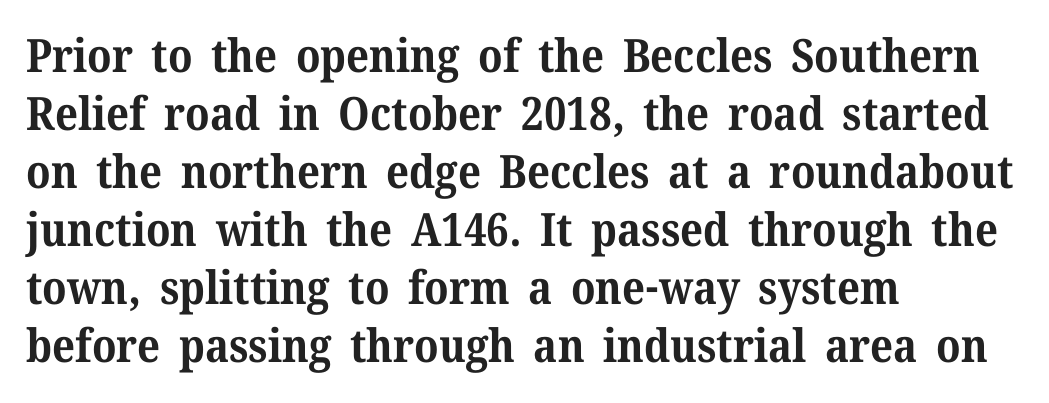
The image shows 46 px bold serif type, upright; set left-aligned, normal line spacing (1.26x), normal letter spacing, not underlined; medium stroke contrast and a medium x-height.
